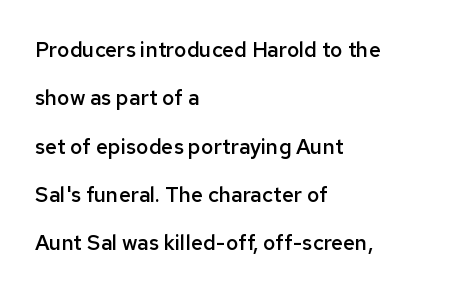
This is roman type, the default non-slanted kind. Bold? Not quite — semibold, heavier than regular but stopping short. The lines in this sample share a left origin and differ only in where they stop. In terms of letterspacing, this is plain default setting. A clean baseline with only descenders dipping below it.
